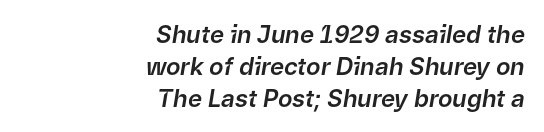
The image shows 24 px text type, italic (leaning right); set right-aligned, normal line spacing (1.33x), normal letter spacing, not underlined.
